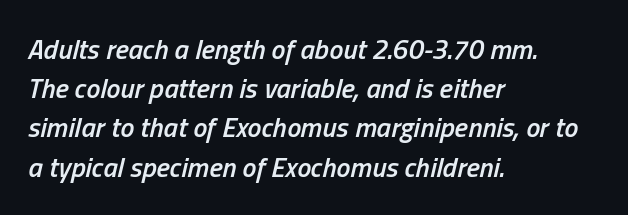
Q: Is the text bold? A: Semi-bold.
Q: Is the text italic (slanted)? A: Yes, it leans right by about 13 degrees.
Q: Is the text underlined? A: No.
Q: How is the paragraph aligned? A: Left-aligned.
Q: Is the spacing between letters normal or unusually wide? A: Normal.
Q: Is the spacing between lines tight, normal or loose? A: Normal.
Q: Width (condensed, normal, or wide)? A: Condensed.
Q: Stroke contrast? A: Low.
Q: x-height? A: Medium.
Q: Monospaced? A: No.
